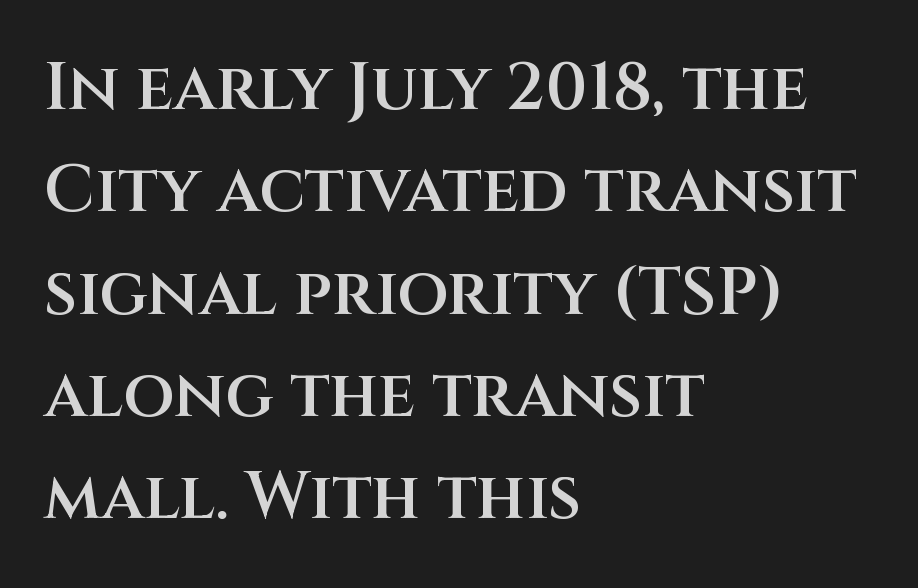
If you measured baseline to baseline, you'd find a middling distance. The rendering anchors every line to the left-hand side. The font is running at a semibold setting, under full bold. The face used here is proportionally spaced, like ordinary book or web type.
